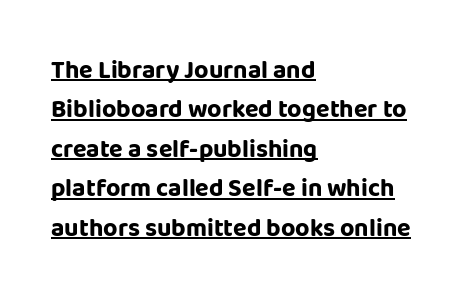
{"italic": "no", "bold": "yes", "underline": "yes", "align": "left", "line_spacing": "normal", "line_spacing_ratio": 1.58, "letter_spacing": "normal", "letter_spacing_em": 0.0, "glyph_px": 25}
